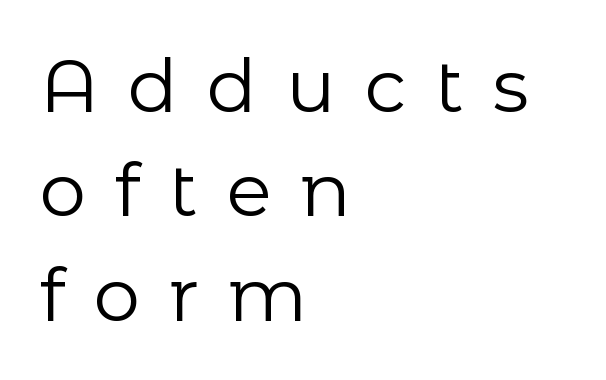
Q: Is the text bold? A: No.
Q: Is the text italic (slanted)? A: No, it is upright.
Q: Is the typeface a serif or a sans-serif typeface? A: Sans-serif.
Q: Is the text underlined? A: No.
Q: How is the paragraph aligned? A: Left-aligned.
Q: Is the spacing between letters normal or unusually wide? A: Unusually wide.
Q: Is the spacing between lines tight, normal or loose? A: Normal.
Q: Width (condensed, normal, or wide)? A: Normal.
Q: Stroke contrast? A: Low.
Q: x-height? A: Medium.
Q: Monospaced? A: No.
